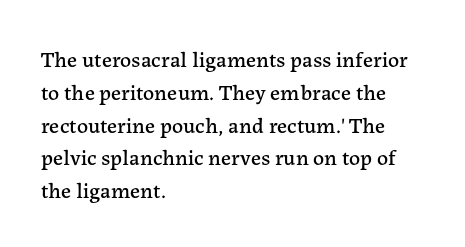
Q: Is the text italic (slanted)? A: No, it is upright.
Q: Is the text underlined? A: No.
Q: How is the paragraph aligned? A: Left-aligned.
Q: Is the spacing between letters normal or unusually wide? A: Normal.
Q: Is the spacing between lines tight, normal or loose? A: Normal.
